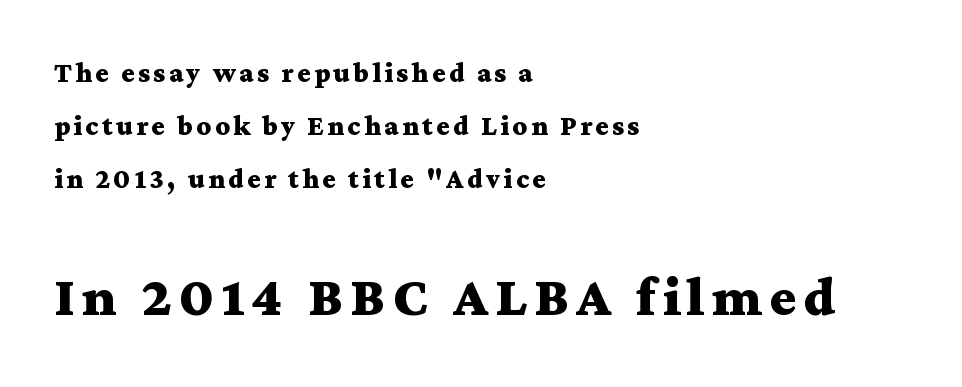
Q: Is the text bold? A: Yes.
Q: Is the text italic (slanted)? A: No, it is upright.
Q: Is the typeface a serif or a sans-serif typeface? A: Serif.
Q: Is the text underlined? A: No.
Q: How is the paragraph aligned? A: Left-aligned.
Q: Is the spacing between lines tight, normal or loose? A: Loose.
Q: Which block of text is set in a larger size, the first (top) or the second (bottom)? A: The second (bottom) one.
Q: Width (condensed, normal, or wide)? A: Wide.
Q: Stroke contrast? A: Medium.
Q: x-height? A: Medium.
Q: Monospaced? A: No.
